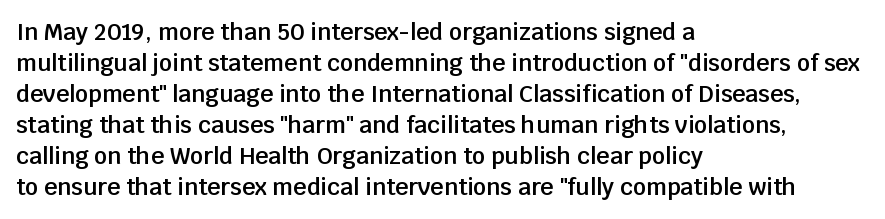
The image shows 23 px text type, upright; set left-aligned, normal line spacing (1.35x), normal letter spacing, not underlined.
